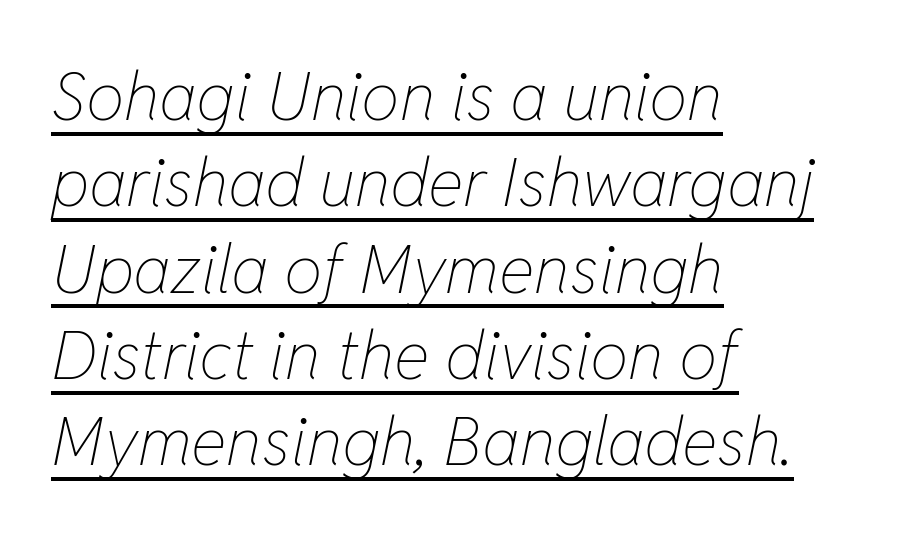
In terms of posture, this sample is oblique. A typesetter would call this proportional, since set widths differ per character. You can see a thin bar hugging the bottom of the glyphs. The designer left line spacing at the default. Stem width sits at or under what a default text font uses.
